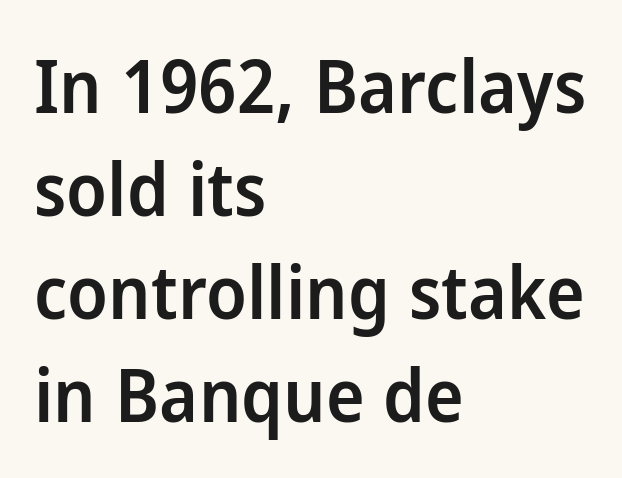
{"serif": "no", "italic": "no", "bold": "semi", "weight": "semibold", "width": "normal", "stroke_contrast": "low", "x_height": "medium", "monospaced": "no", "underline": "no", "align": "left", "line_spacing": "normal", "line_spacing_ratio": 1.41, "letter_spacing": "normal", "letter_spacing_em": 0.0, "glyph_px": 73}
